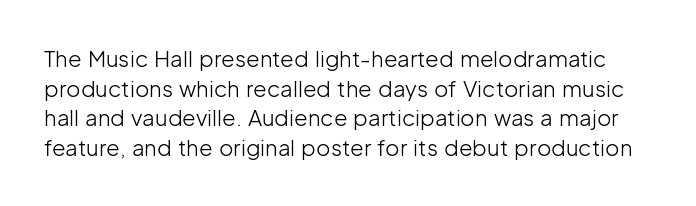
{"italic": "no", "bold": "no", "underline": "no", "line_spacing": "normal", "line_spacing_ratio": 1.35, "letter_spacing": "normal", "letter_spacing_em": 0.0, "glyph_px": 22}
